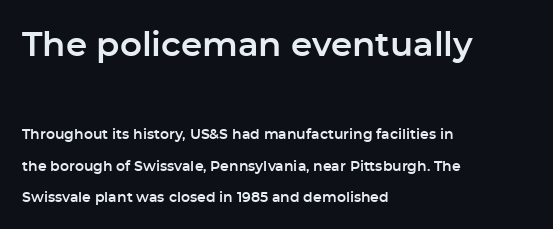
The face used here is rendered with its standard letterfit. It's the straight-up-and-down kind of type. Observe the absence of serifs on each vertical stroke in this sample. Honestly, the rows look like they've been pulled way apart. Think of a printed novel: that variable character pitch is what you see here. Larger block? The one above; the one below is distinctly smaller.
